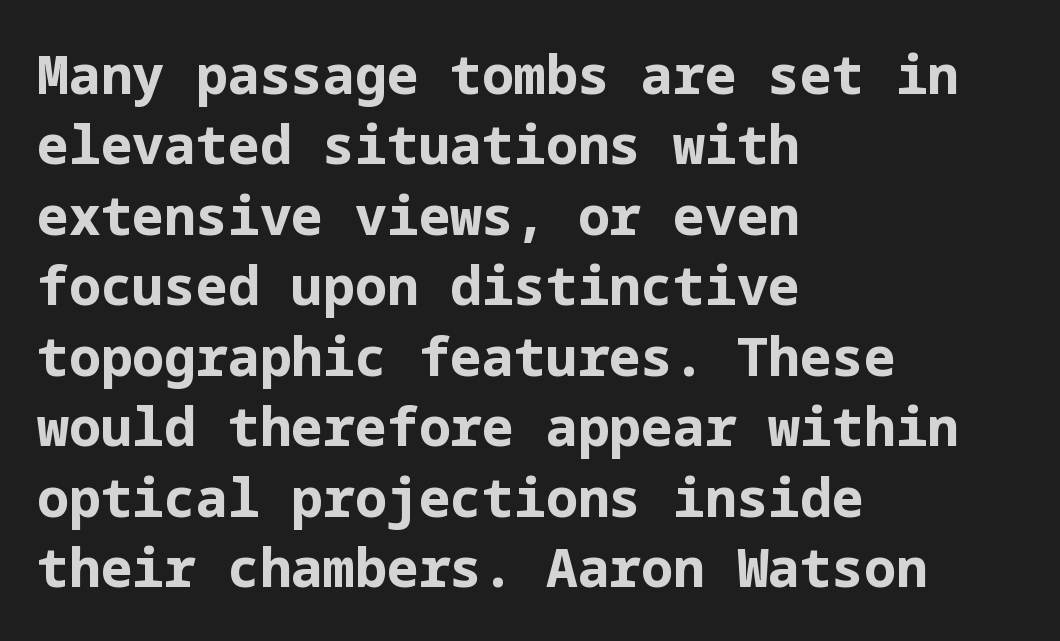
The image shows 53 px bold sans-serif type, upright; set left-aligned, normal line spacing (1.33x), normal letter spacing, not underlined; low stroke contrast and a medium x-height.
